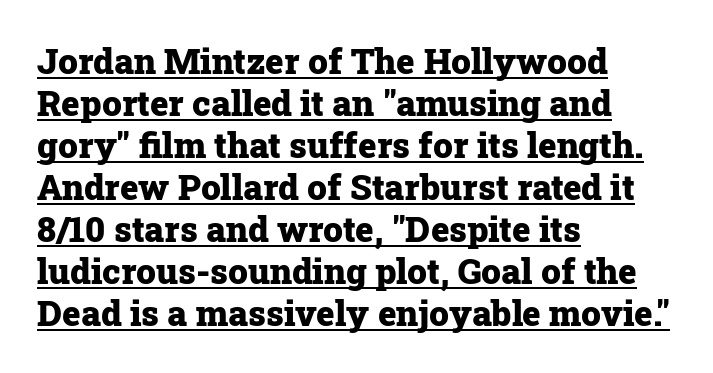
The image shows 35 px heavy serif type, upright; set left-aligned, line spacing 1.2x, normal letter spacing, underlined; low stroke contrast and a medium x-height.
